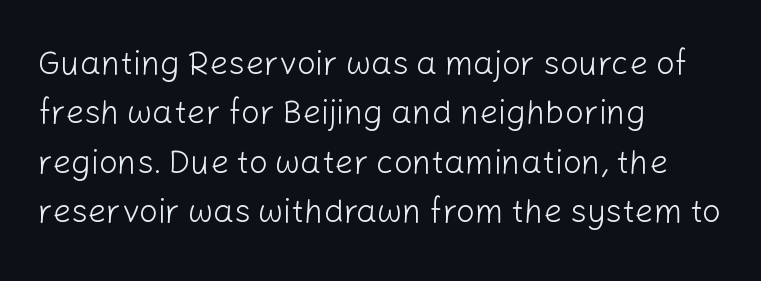
Q: Is the text bold? A: No.
Q: Is the text italic (slanted)? A: No, it is upright.
Q: Is the typeface a serif or a sans-serif typeface? A: Sans-serif.
Q: Is the text underlined? A: No.
Q: How is the paragraph aligned? A: Left-aligned.
Q: Is the spacing between letters normal or unusually wide? A: Normal.
Q: Is the spacing between lines tight, normal or loose? A: Normal.
Q: Width (condensed, normal, or wide)? A: Normal.
Q: Stroke contrast? A: Low.
Q: x-height? A: Medium.
Q: Monospaced? A: No.
